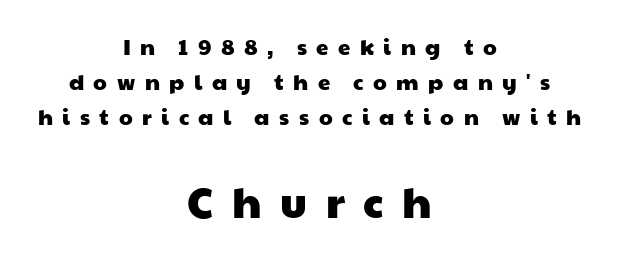
The image shows 43 px wide sans-serif type; set centered, normal line spacing (1.6x), unusually wide letter spacing (+0.43 em), not underlined; the second (bottom) block is 1.95x larger; low stroke contrast and a medium x-height.
